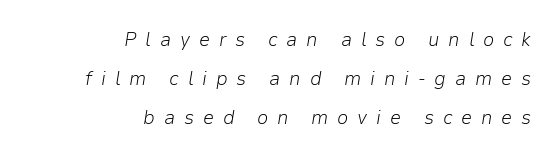
The image shows 20 px text type, italic (leaning right); set right-aligned, loose line spacing (1.95x), unusually wide letter spacing (+0.44 em), not underlined.
